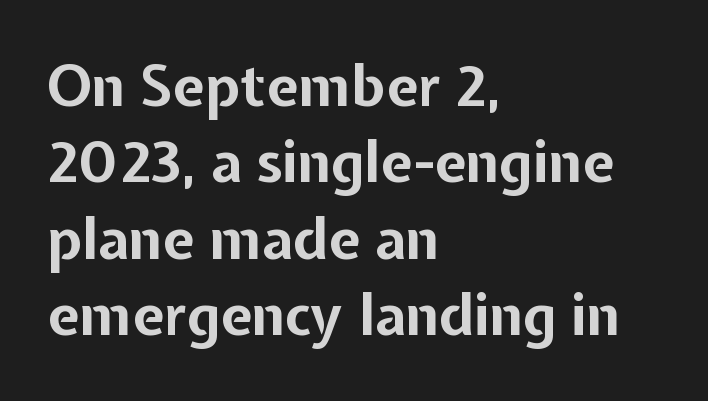
Q: Is the text bold? A: Yes.
Q: Is the text italic (slanted)? A: No, it is upright.
Q: Is the typeface a serif or a sans-serif typeface? A: Sans-serif.
Q: Is the text underlined? A: No.
Q: How is the paragraph aligned? A: Left-aligned.
Q: Is the spacing between letters normal or unusually wide? A: Normal.
Q: Is the spacing between lines tight, normal or loose? A: Normal.
Q: Width (condensed, normal, or wide)? A: Normal.
Q: Stroke contrast? A: Low.
Q: x-height? A: Medium.
Q: Monospaced? A: No.
